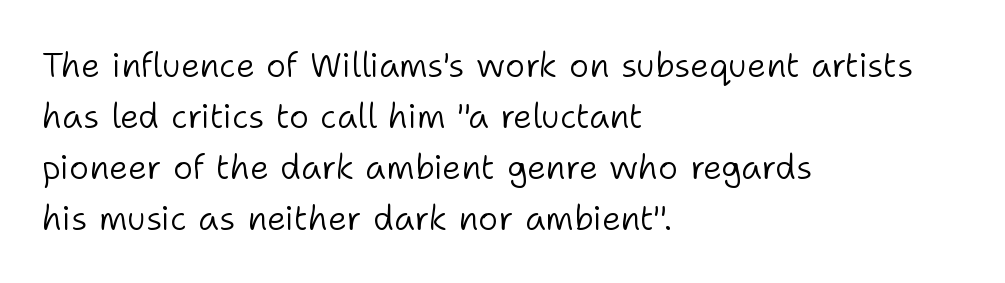
Nobody drew a line under any word here. Is this a fixed-width face? No — the glyphs have proportional, varying widths. Baseline-to-baseline distance is the conventional proportion of letter height. Compared with typical body copy, the letter spacing here is the same. The lettering stays uniformly vertical, giving the passage a roman look.
